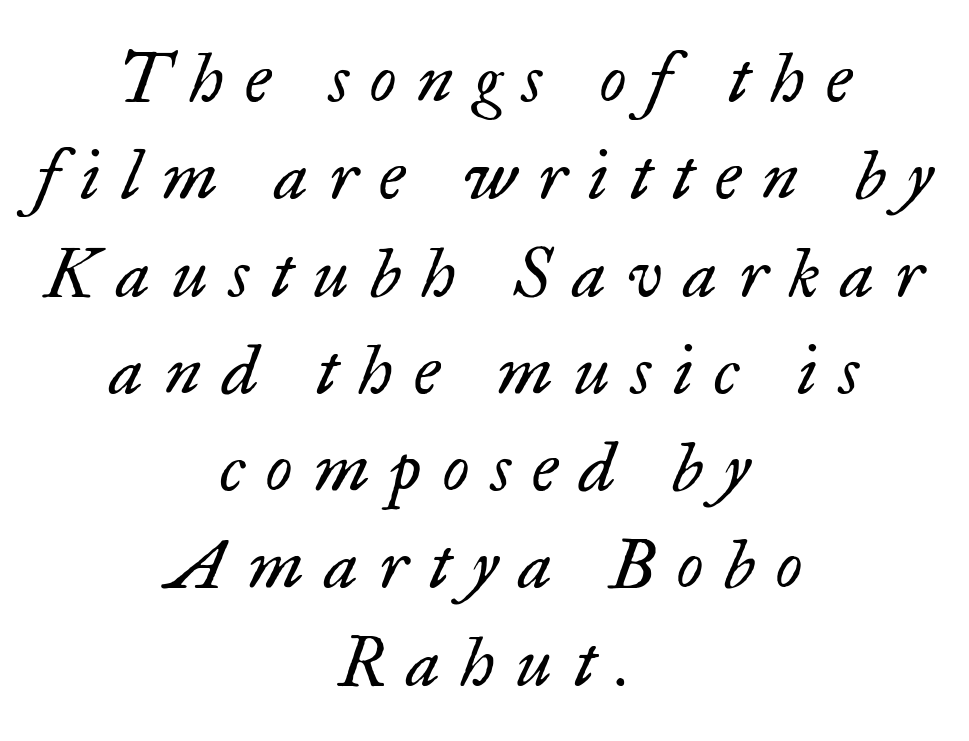
Descenders are the only things crossing below the line. The cut favours lightness, reaching ordinary text weight at its darkest. Leftover space on each line is divided equally before and after the words. Here the designer chose a conventional face with non-uniform glyph widths. Examine the stroke ends and you'll spot serifs. The letters are spread apart with noticeably loose tracking.
